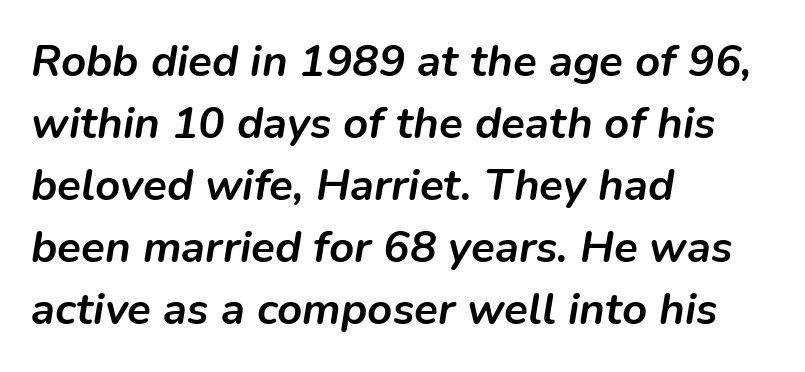
How would I describe the line gaps? Plain and ordinary. Slant detected: the letters are inclined. Letters rest on an invisible, unmarked baseline. The letters advance in unequal steps, a hallmark of proportional type. Emphasis by weight is at full strength: bold. Tracking here is standard; glyphs follow each other at the usual distance.
